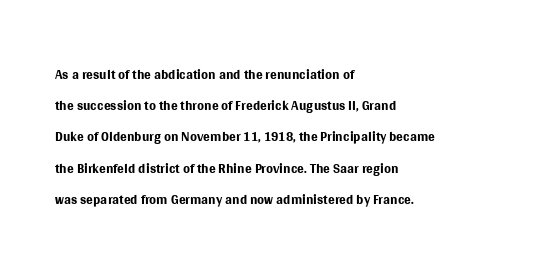
Between one letter and the next there's only the usual sliver of space. Letters rest on an invisible, unmarked baseline. Does the copy run flush right? No — it runs flush left. Nothing heavy about these letters — not bold at all.
